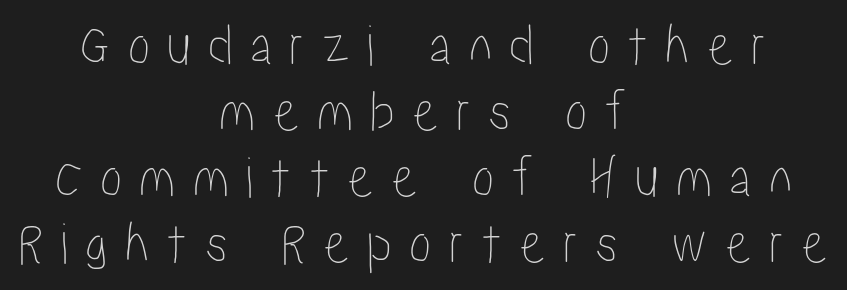
Characters follow at a spacing far wider than the type designer built in. Visually the block forms a symmetrical silhouette, jagged on both flanks. Descender tails drop into unmarked territory. Quick note: not italic, upright. Do the characters align in a grid? No, the font is proportional. In terms of leading, this rendering errs on the cramped side.
